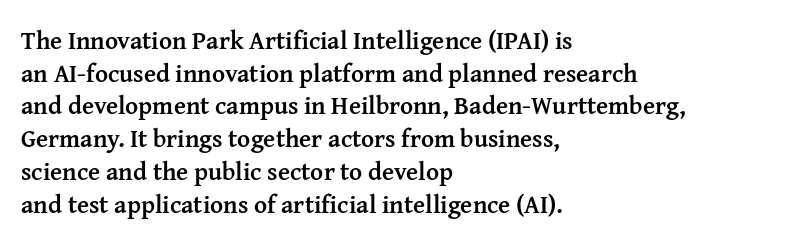
Q: Is the text bold? A: Yes.
Q: Is the text italic (slanted)? A: No, it is upright.
Q: Is the text underlined? A: No.
Q: How is the paragraph aligned? A: Left-aligned.
Q: Is the spacing between letters normal or unusually wide? A: Normal.
Q: Is the spacing between lines tight, normal or loose? A: Normal.
